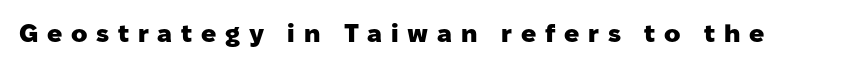
The image shows 25 px bold type, upright; set unusually wide letter spacing (+0.35 em), not underlined.
